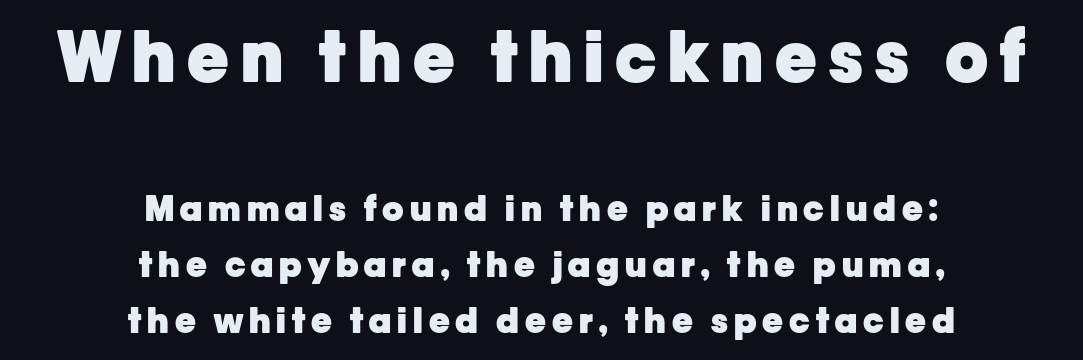
The image shows 70 px heavy sans-serif type, upright; set centered, normal line spacing (1.61x), not underlined; the first (top) block is 2.0x larger; low stroke contrast and a medium x-height.
